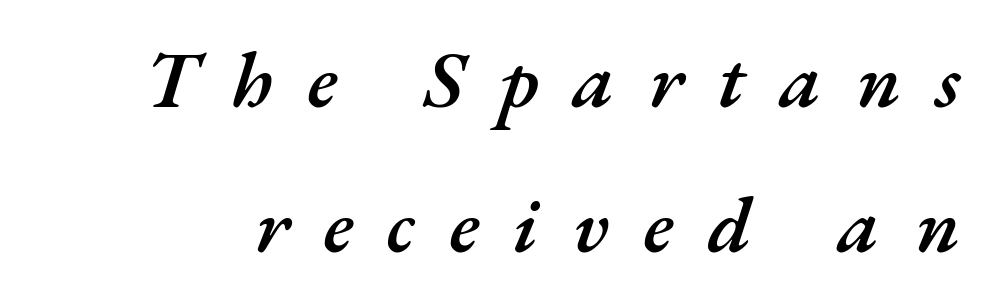
Q: Is the text bold? A: Semi-bold.
Q: Is the text italic (slanted)? A: Yes, it leans right by about 17 degrees.
Q: Is the text underlined? A: No.
Q: Is the spacing between letters normal or unusually wide? A: Unusually wide.
Q: Width (condensed, normal, or wide)? A: Normal.
Q: Stroke contrast? A: Medium.
Q: x-height? A: Small.
Q: Monospaced? A: No.
